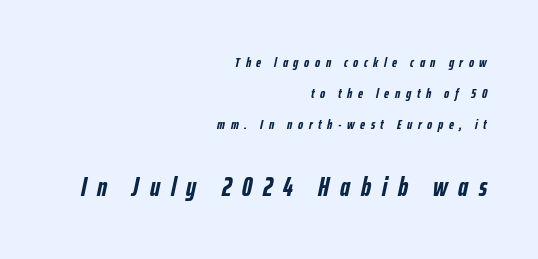
Q: Is the text bold? A: Yes.
Q: Is the text italic (slanted)? A: Yes, it leans right by about 12 degrees.
Q: Is the text underlined? A: No.
Q: How is the paragraph aligned? A: Right-aligned.
Q: Is the spacing between letters normal or unusually wide? A: Unusually wide.
Q: Is the spacing between lines tight, normal or loose? A: Loose.
Q: Which block of text is set in a larger size, the first (top) or the second (bottom)? A: The second (bottom) one.
